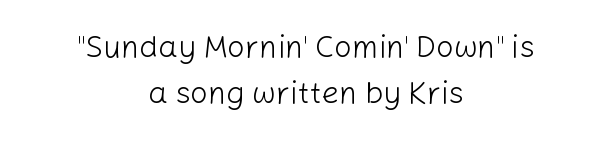
The image shows 31 px light sans-serif type, upright; set centered, normal line spacing (1.5x), normal letter spacing, not underlined; low stroke contrast and a medium x-height.
